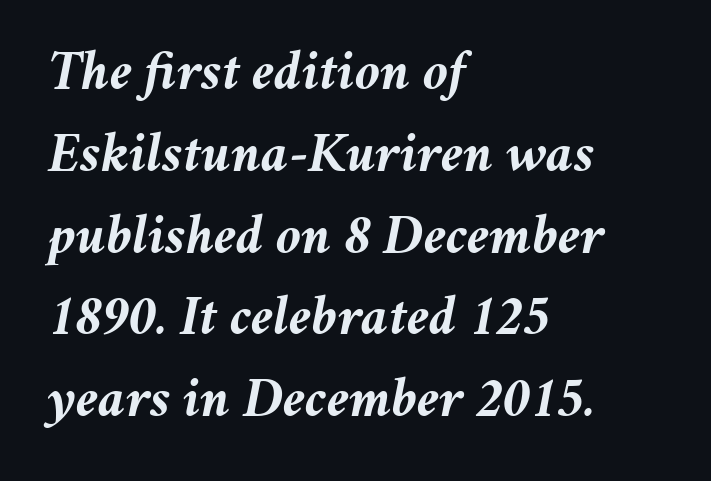
The image shows 56 px semibold type, italic (leaning right); set left-aligned, normal line spacing (1.46x), normal letter spacing, not underlined; medium stroke contrast and a medium x-height.
